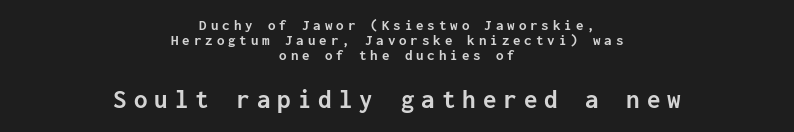
Q: Is the text bold? A: Yes.
Q: Is the text italic (slanted)? A: No, it is upright.
Q: Is the text underlined? A: No.
Q: How is the paragraph aligned? A: Centered.
Q: Is the spacing between letters normal or unusually wide? A: Unusually wide.
Q: Is the spacing between lines tight, normal or loose? A: Tight.
Q: Which block of text is set in a larger size, the first (top) or the second (bottom)? A: The second (bottom) one.
